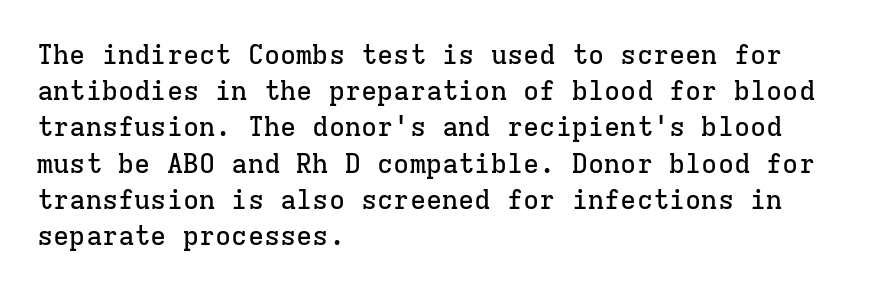
The image shows 27 px text type, upright; set left-aligned, normal line spacing (1.34x), normal letter spacing, not underlined.
